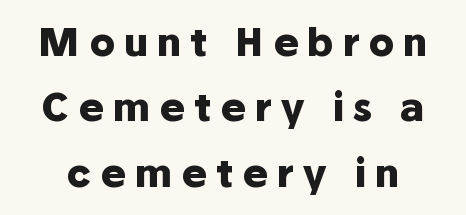
Q: Is the text bold? A: Yes.
Q: Is the text italic (slanted)? A: No, it is upright.
Q: Is the typeface a serif or a sans-serif typeface? A: Sans-serif.
Q: Is the text underlined? A: No.
Q: Is the spacing between letters normal or unusually wide? A: Unusually wide.
Q: Width (condensed, normal, or wide)? A: Normal.
Q: Stroke contrast? A: Low.
Q: x-height? A: Medium.
Q: Monospaced? A: No.
